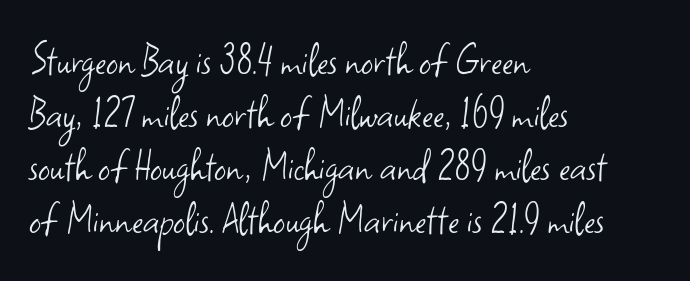
Honestly, the rows look squashed on top of each other. This is sans-serif lettering, the kind often seen on screens and signage. The foot of each line stays bare and open. No extra tracking has been applied to these lines.
